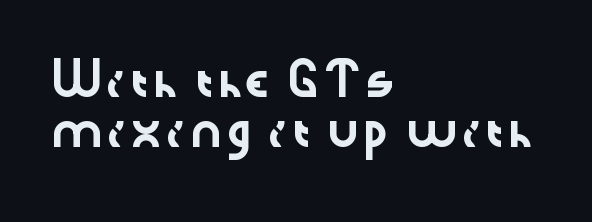
Q: Is the text italic (slanted)? A: No, it is upright.
Q: Is the typeface a serif or a sans-serif typeface? A: Sans-serif.
Q: Is the text underlined? A: No.
Q: How is the paragraph aligned? A: Left-aligned.
Q: Is the spacing between letters normal or unusually wide? A: Normal.
Q: Is the spacing between lines tight, normal or loose? A: Normal.
Q: Width (condensed, normal, or wide)? A: Wide.
Q: Stroke contrast? A: Low.
Q: x-height? A: Medium.
Q: Monospaced? A: No.
